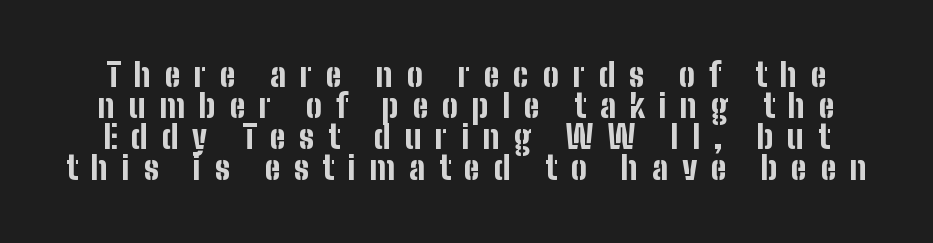
The image shows 32 px bold, condensed sans-serif type, upright; set tight line spacing (0.97x), unusually wide letter spacing (+0.43 em), not underlined; low stroke contrast and a medium x-height.
